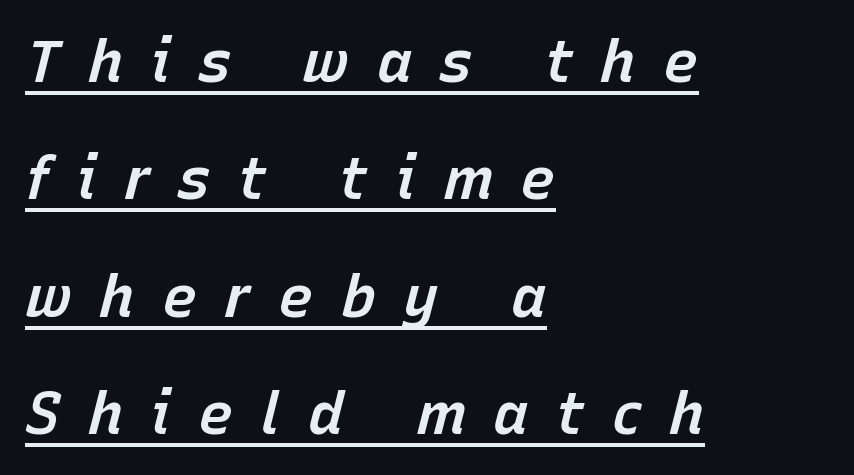
{"italic": "yes", "lean": "right", "slant_degrees": 15, "bold": "semi", "weight": "semibold", "width": "normal", "stroke_contrast": "low", "x_height": "medium", "monospaced": "no", "underline": "yes", "align": "left", "line_spacing": "loose", "line_spacing_ratio": 1.99, "letter_spacing": "wide", "letter_spacing_em": 0.46, "glyph_px": 59}
